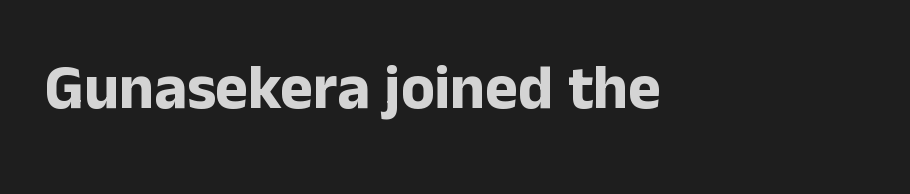
The image shows 62 px bold sans-serif type, upright; set normal letter spacing, not underlined; low stroke contrast and a medium x-height.
